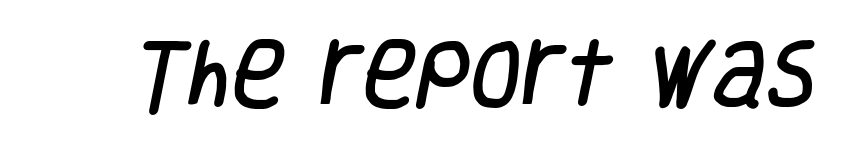
Q: Is the typeface a serif or a sans-serif typeface? A: Sans-serif.
Q: Is the text underlined? A: No.
Q: Is the spacing between letters normal or unusually wide? A: Normal.
Q: Width (condensed, normal, or wide)? A: Condensed.
Q: Stroke contrast? A: Low.
Q: x-height? A: Large.
Q: Monospaced? A: No.
